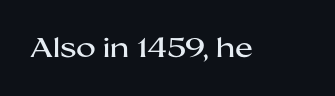
Q: Is the text italic (slanted)? A: No, it is upright.
Q: Is the text underlined? A: No.
Q: Is the spacing between letters normal or unusually wide? A: Normal.
